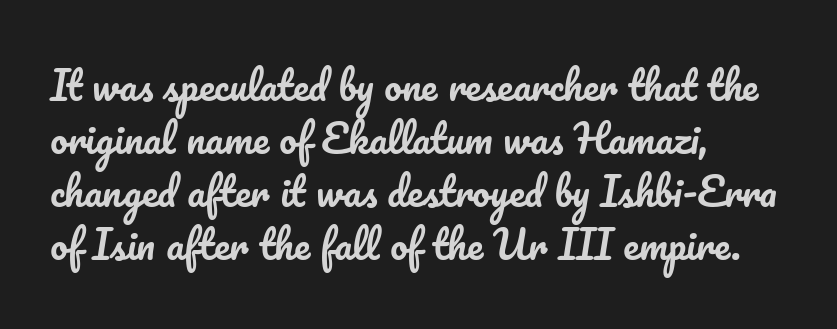
Q: Is the text italic (slanted)? A: Yes.
Q: Is the text underlined? A: No.
Q: How is the paragraph aligned? A: Left-aligned.
Q: Is the spacing between letters normal or unusually wide? A: Normal.
Q: Is the spacing between lines tight, normal or loose? A: Normal.
Q: Width (condensed, normal, or wide)? A: Normal.
Q: Stroke contrast? A: Low.
Q: x-height? A: Small.
Q: Monospaced? A: No.
